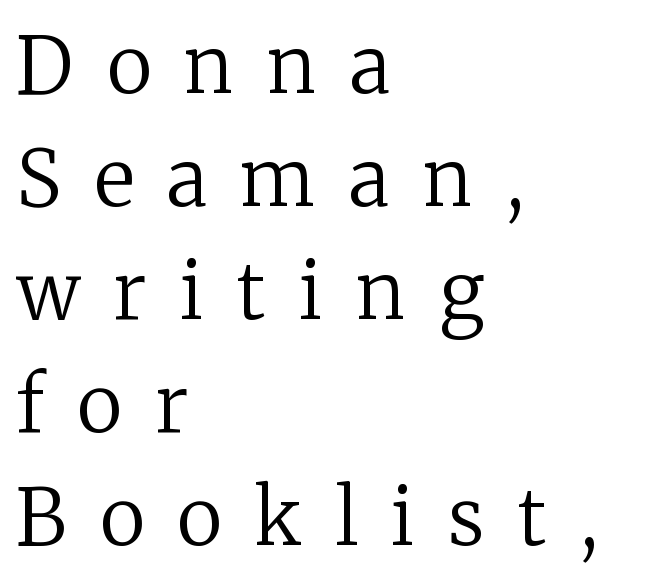
The image shows 78 px regular-weight serif type, upright; set left-aligned, normal line spacing (1.45x), unusually wide letter spacing (+0.43 em), not underlined; low stroke contrast and a medium x-height.
